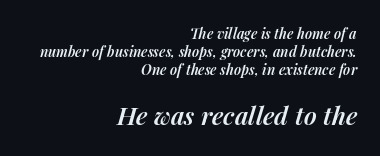
The image shows 25 px text type, italic (leaning right); set right-aligned, normal line spacing (1.29x), normal letter spacing, not underlined; the second (bottom) block is 1.79x larger.
